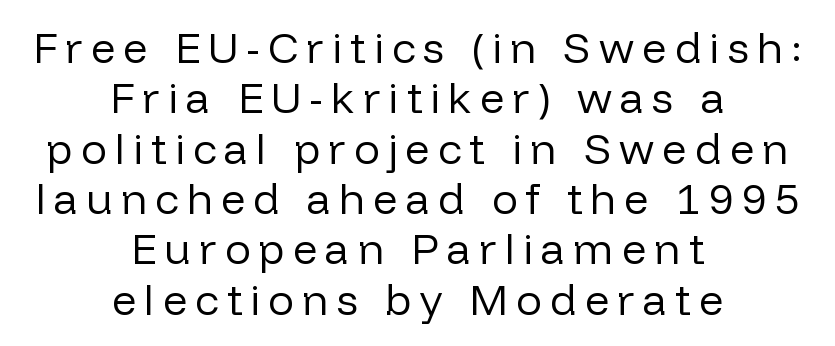
Q: Is the text bold? A: No.
Q: Is the text italic (slanted)? A: No, it is upright.
Q: Is the typeface a serif or a sans-serif typeface? A: Sans-serif.
Q: Is the text underlined? A: No.
Q: How is the paragraph aligned? A: Centered.
Q: Width (condensed, normal, or wide)? A: Normal.
Q: Stroke contrast? A: Low.
Q: x-height? A: Medium.
Q: Monospaced? A: No.
